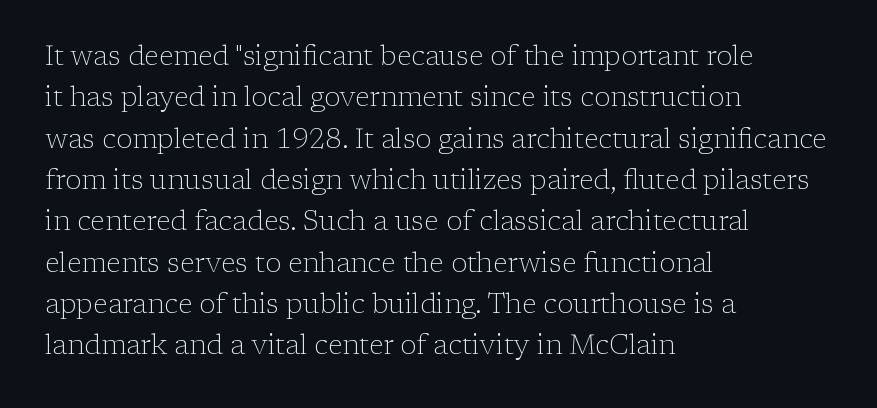
{"italic": "no", "bold": "no", "underline": "no", "align": "left", "line_spacing": "normal", "line_spacing_ratio": 1.53, "letter_spacing": "normal", "letter_spacing_em": 0.0, "glyph_px": 27}
